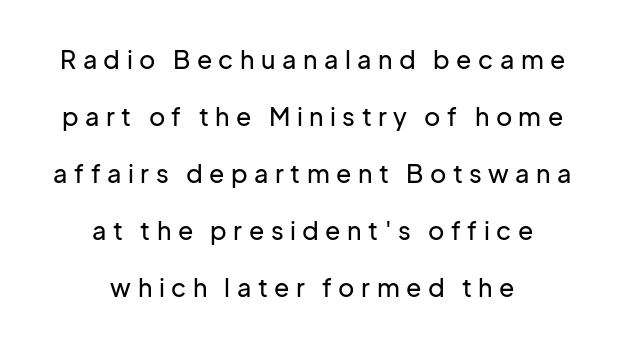
The image shows 25 px text type, upright; set centered, loose line spacing (2.28x), unusually wide letter spacing (+0.26 em), not underlined.
